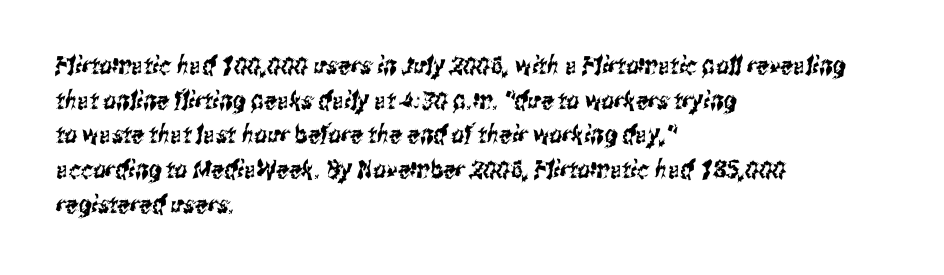
The leading is moderate, giving the passage an even texture. The passage shown is not underscored anywhere. These lines are set flush left with a ragged right edge. The tracking reads as untouched default to a designer's eye.
